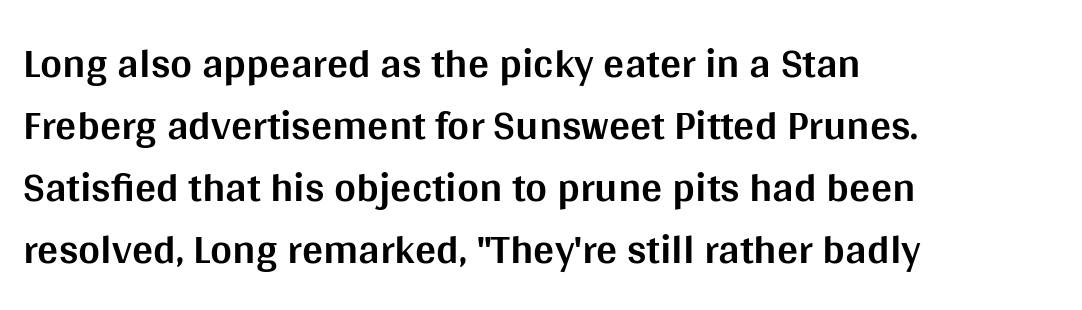
Q: Is the text bold? A: Yes.
Q: Is the text italic (slanted)? A: No, it is upright.
Q: Is the typeface a serif or a sans-serif typeface? A: Sans-serif.
Q: Is the text underlined? A: No.
Q: How is the paragraph aligned? A: Left-aligned.
Q: Is the spacing between letters normal or unusually wide? A: Normal.
Q: Is the spacing between lines tight, normal or loose? A: Normal.
Q: Width (condensed, normal, or wide)? A: Normal.
Q: Stroke contrast? A: Medium.
Q: x-height? A: Large.
Q: Monospaced? A: No.
